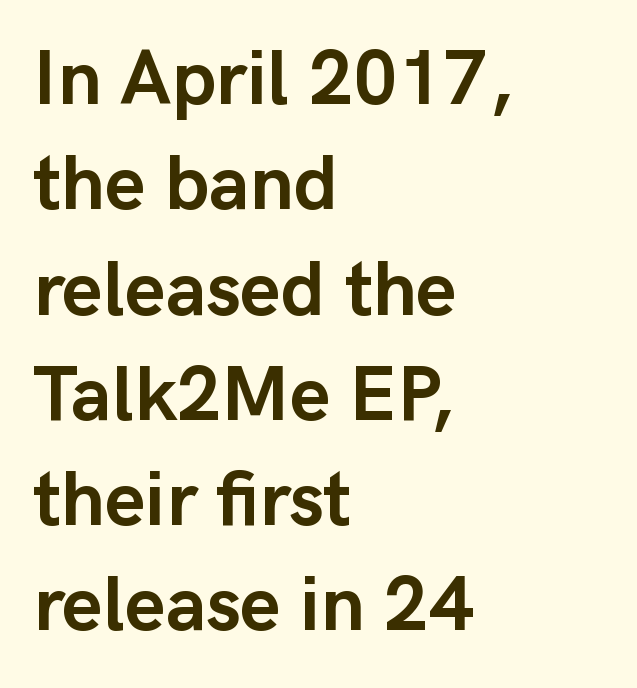
{"serif": "no", "italic": "no", "bold": "yes", "weight": "semibold", "width": "normal", "stroke_contrast": "low", "x_height": "medium", "monospaced": "no", "underline": "no", "align": "left", "line_spacing": "normal", "line_spacing_ratio": 1.35, "letter_spacing": "normal", "letter_spacing_em": 0.0, "glyph_px": 78}
